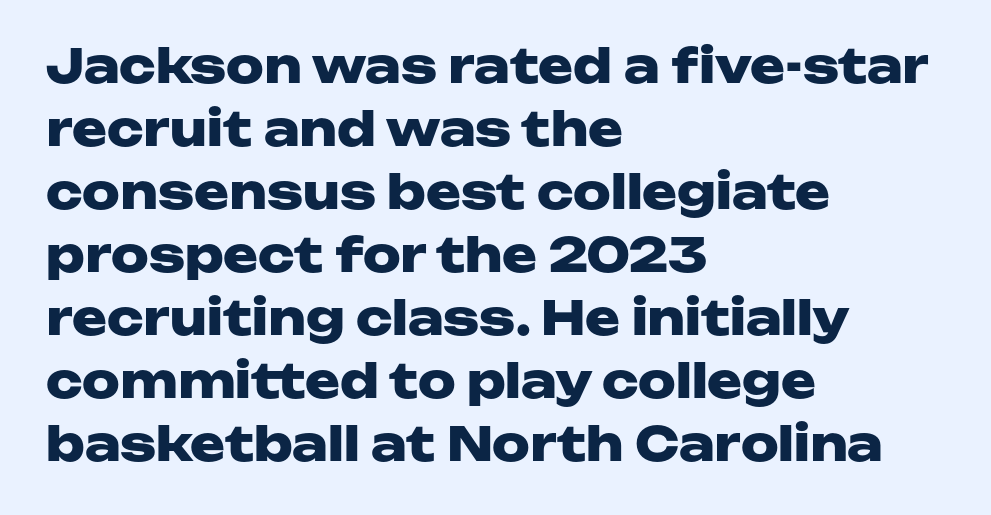
{"serif": "no", "italic": "no", "bold": "yes", "weight": "heavy", "width": "wide", "stroke_contrast": "low", "x_height": "medium", "monospaced": "no", "underline": "no", "align": "left", "line_spacing": "normal", "line_spacing_ratio": 1.34, "letter_spacing": "normal", "letter_spacing_em": 0.0, "glyph_px": 47}
